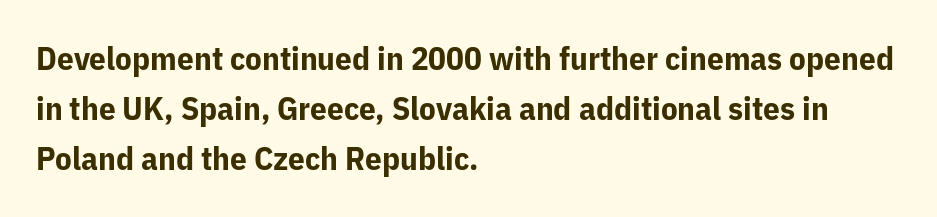
Any mark beneath the type? The region is blank. Posture: upright roman. Caption: standard tracking, unaltered. A typesetter would label this face a sans. Regular leading.
